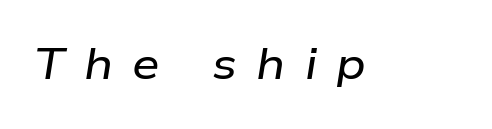
The image shows 44 px wide type, italic (leaning right); set unusually wide letter spacing (+0.44 em), not underlined; low stroke contrast and a medium x-height.
